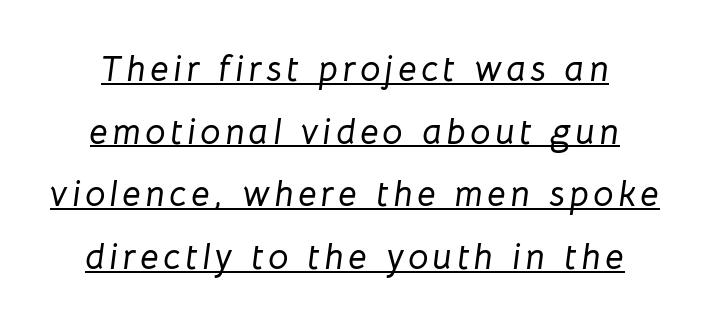
In designer terms, the underline attribute is active on this setting. These lines were composed using italics. Here the designer chose a conventional face with non-uniform glyph widths.
